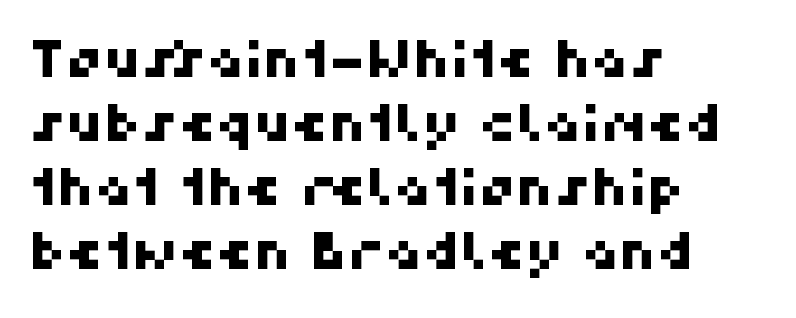
Words float on clear page, feet unadorned. Compared with typical body copy, the letter spacing here is the same. These lines are rendered in a variable-pitch font. The paragraph shown leans on its left margin. The text was rendered using a sans face with plain stroke endings.
